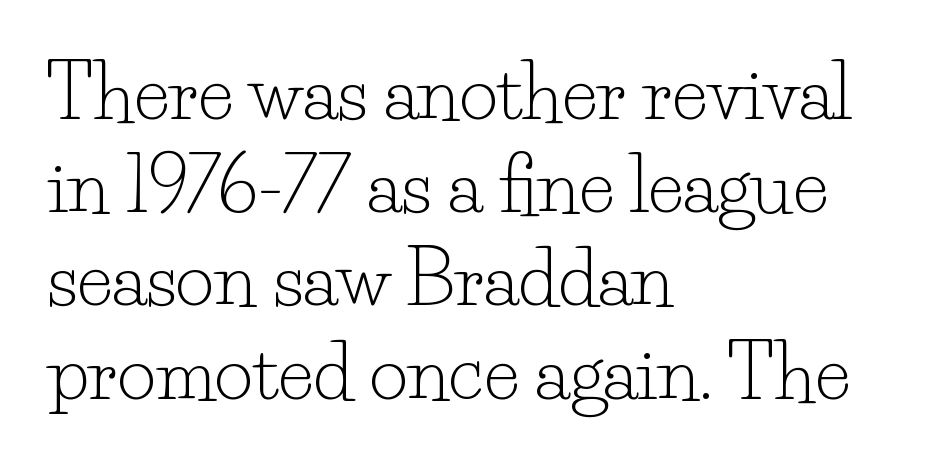
{"serif": "yes", "italic": "no", "bold": "no", "weight": "light", "width": "normal", "stroke_contrast": "low", "x_height": "small", "monospaced": "no", "underline": "no", "align": "left", "line_spacing": "normal", "line_spacing_ratio": 1.26, "letter_spacing": "normal", "letter_spacing_em": 0.0, "glyph_px": 74}
